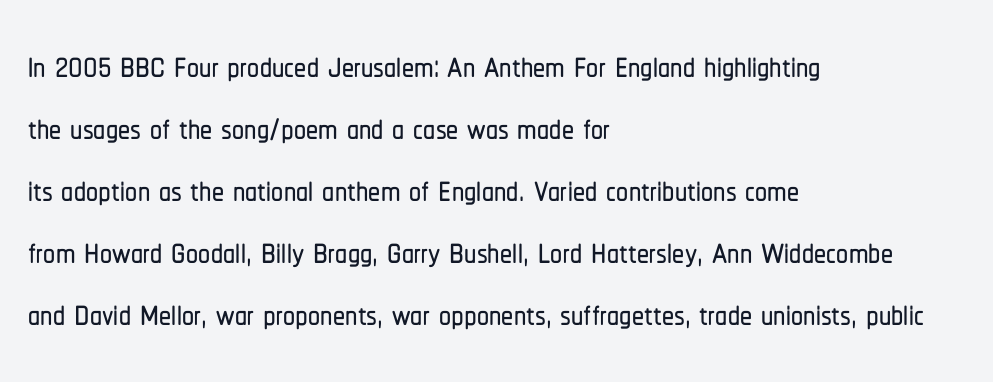
Q: Is the text italic (slanted)? A: No, it is upright.
Q: Is the typeface a serif or a sans-serif typeface? A: Sans-serif.
Q: Is the text underlined? A: No.
Q: How is the paragraph aligned? A: Left-aligned.
Q: Is the spacing between letters normal or unusually wide? A: Normal.
Q: Is the spacing between lines tight, normal or loose? A: Normal.
Q: Width (condensed, normal, or wide)? A: Condensed.
Q: Stroke contrast? A: Low.
Q: x-height? A: Medium.
Q: Monospaced? A: No.
